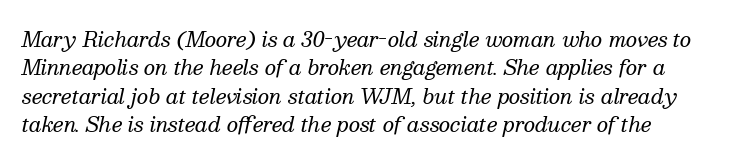
The typesetter chose a ragged-right arrangement here. Vertically, the passage feels balanced, rows spaced as you'd expect. This sample uses plain, unmodified letter spacing. Unbolded letterforms with no extra heft.
